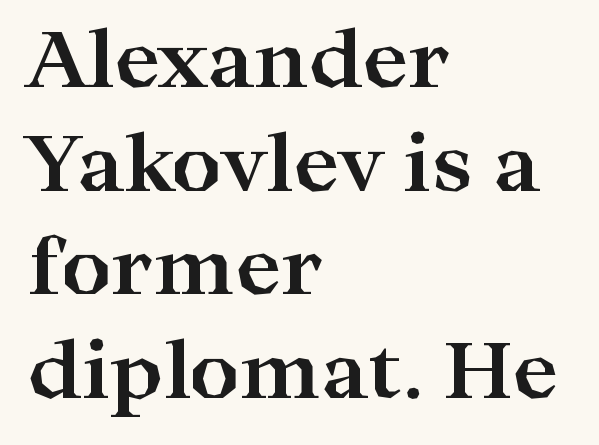
{"serif": "yes", "italic": "no", "bold": "yes", "weight": "bold", "width": "wide", "stroke_contrast": "high", "x_height": "medium", "monospaced": "no", "underline": "no", "align": "left", "line_spacing": "normal", "line_spacing_ratio": 1.33, "letter_spacing": "normal", "letter_spacing_em": 0.0, "glyph_px": 78}
